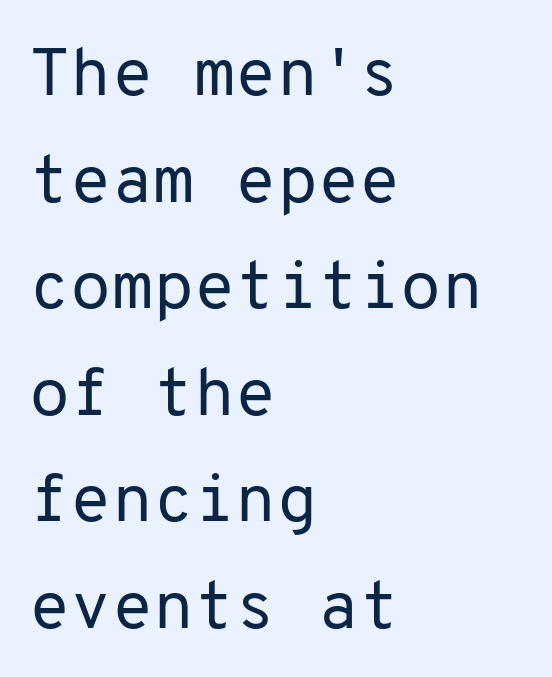
A typesetter would label this face a sans. The type sits square on the baseline with zero lean. Summary of weight: not heavy and not bold. A typesetter would call this monospace, since all characters share one set width. Which margin do the lines hug? The left one — the right edge is uneven.
